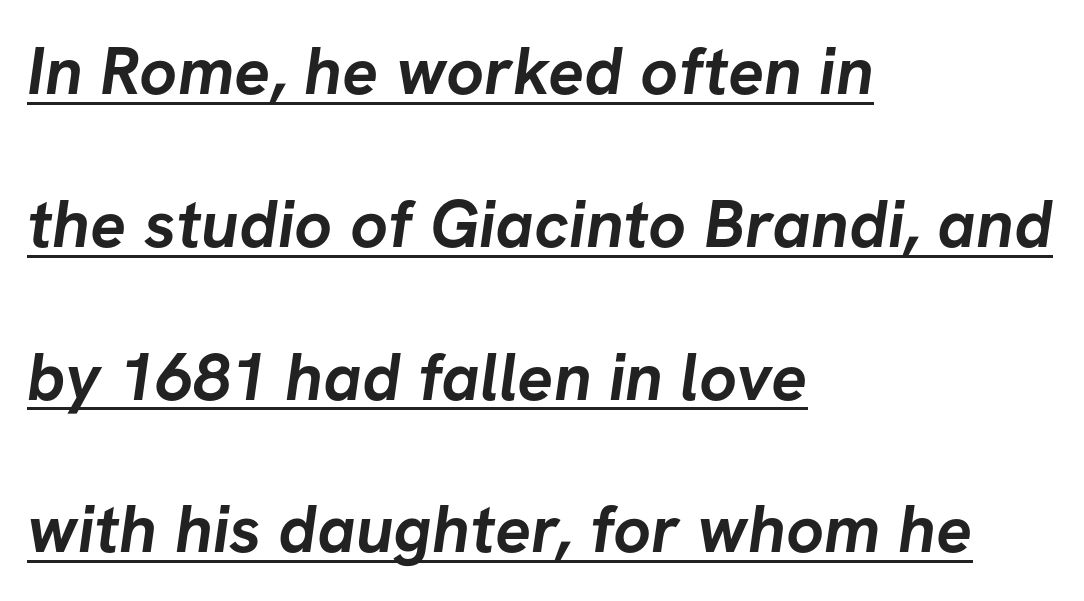
This sample is left-justified, so line endings fall wherever the words run out. One glance says open: line gaps are wider than usual. Emphasis is given by a line drawn under the lettering. Pretty heavy lettering here — definitely bold. You could not count columns in this text — the font is proportionally spaced.
